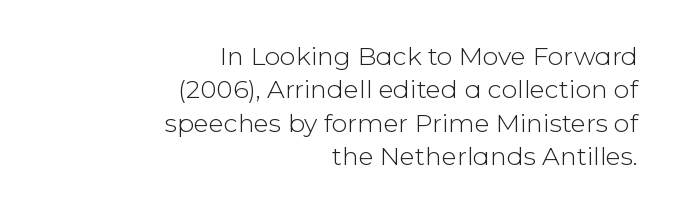
The image shows 25 px text type, upright; set right-aligned, normal line spacing (1.34x), normal letter spacing, not underlined.
